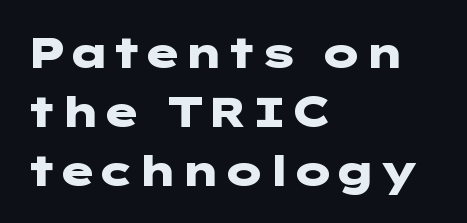
The image shows 42 px heavy, wide sans-serif type, upright; set left-aligned, normal line spacing (1.4x), normal letter spacing, not underlined; low stroke contrast and a medium x-height.
